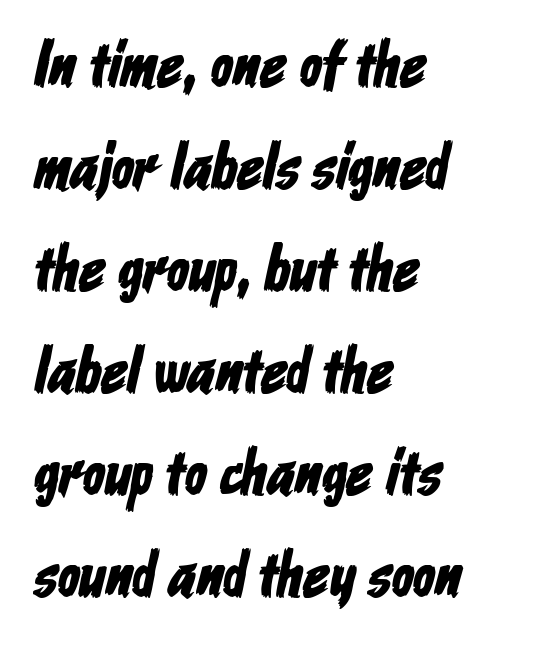
Q: Is the typeface a serif or a sans-serif typeface? A: Sans-serif.
Q: Is the text underlined? A: No.
Q: How is the paragraph aligned? A: Left-aligned.
Q: Is the spacing between letters normal or unusually wide? A: Normal.
Q: Is the spacing between lines tight, normal or loose? A: Normal.
Q: Width (condensed, normal, or wide)? A: Condensed.
Q: Stroke contrast? A: Low.
Q: x-height? A: Medium.
Q: Monospaced? A: No.
